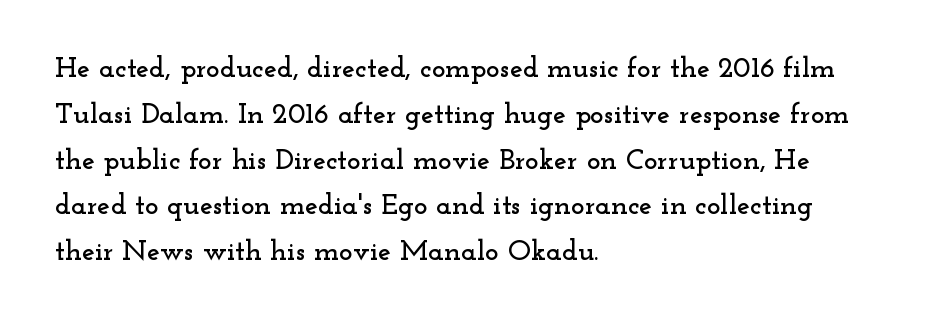
The image shows 29 px wide serif type, upright; set left-aligned, normal line spacing (1.58x), normal letter spacing, not underlined; low stroke contrast and a small x-height.
